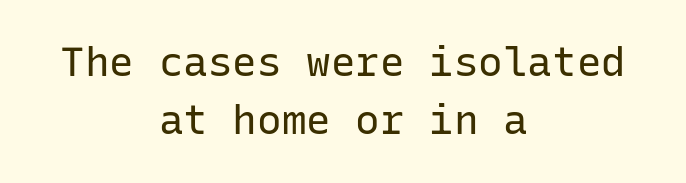
{"serif": "no", "italic": "no", "bold": "no", "weight": "regular", "width": "normal", "stroke_contrast": "low", "x_height": "medium", "monospaced": "yes", "underline": "no", "align": "center", "line_spacing": "normal", "line_spacing_ratio": 1.42, "letter_spacing": "normal", "letter_spacing_em": 0.0, "glyph_px": 41}
